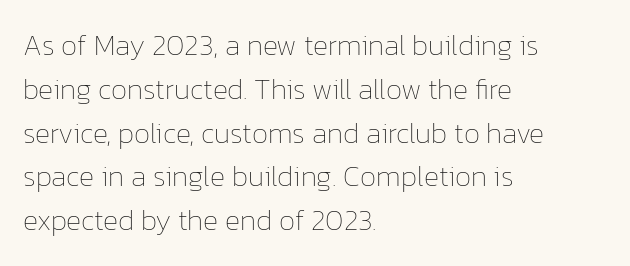
Caption: multi-line text, flush left, ragged right. A normal amount of white space separates one row of letters from the next. Stems and bowls with no extra thickness — not bold. How are the letters spaced? Ordinarily, with no added tracking.
